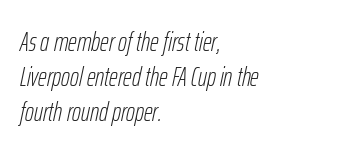
Q: Is the text bold? A: No.
Q: Is the text italic (slanted)? A: Yes, it leans right by about 12 degrees.
Q: Is the text underlined? A: No.
Q: How is the paragraph aligned? A: Left-aligned.
Q: Is the spacing between letters normal or unusually wide? A: Normal.
Q: Is the spacing between lines tight, normal or loose? A: Normal.
